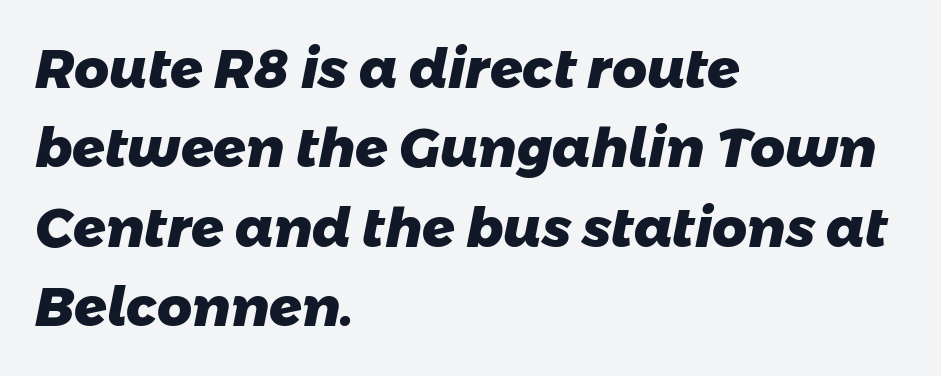
This sample has the flowing, uneven cadence of proportional lettering. Nobody drew a line under any word here. The ragged edge is on the right, which tells us the setting is flush left. To sum up the face: it is a sans, with no serifs. Evenly set lines give the paragraph a standard silhouette. I'd describe the lettering as bold — thick and assertive.
